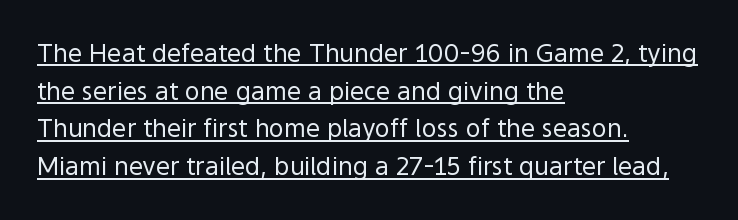
The image shows 25 px text type, upright; set left-aligned, normal line spacing (1.51x), normal letter spacing, underlined.
